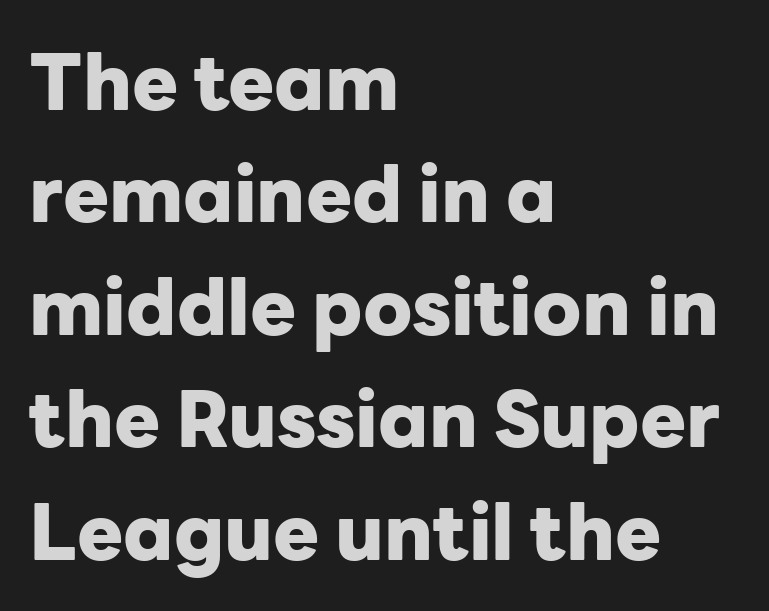
Q: Is the text bold? A: Yes.
Q: Is the text italic (slanted)? A: No, it is upright.
Q: Is the typeface a serif or a sans-serif typeface? A: Sans-serif.
Q: Is the text underlined? A: No.
Q: How is the paragraph aligned? A: Left-aligned.
Q: Is the spacing between letters normal or unusually wide? A: Normal.
Q: Is the spacing between lines tight, normal or loose? A: Normal.
Q: Width (condensed, normal, or wide)? A: Normal.
Q: Stroke contrast? A: Low.
Q: x-height? A: Medium.
Q: Monospaced? A: No.
